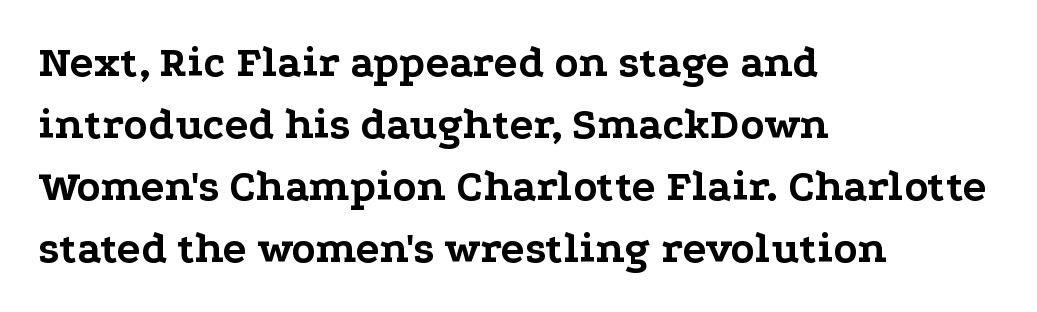
The image shows 44 px bold, wide serif type, upright; set left-aligned, normal line spacing (1.41x), normal letter spacing, not underlined; low stroke contrast and a medium x-height.
